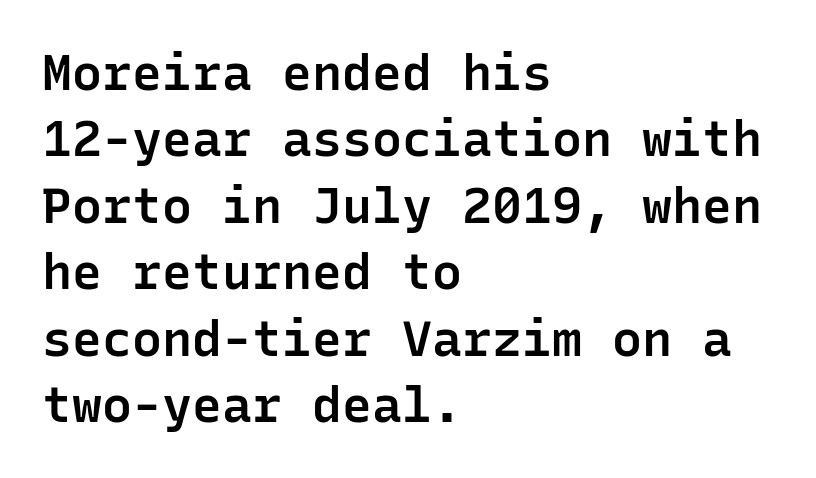
Q: Is the text bold? A: Semi-bold.
Q: Is the text italic (slanted)? A: No, it is upright.
Q: Is the typeface a serif or a sans-serif typeface? A: Sans-serif.
Q: Is the text underlined? A: No.
Q: How is the paragraph aligned? A: Left-aligned.
Q: Is the spacing between letters normal or unusually wide? A: Normal.
Q: Is the spacing between lines tight, normal or loose? A: Normal.
Q: Width (condensed, normal, or wide)? A: Normal.
Q: Stroke contrast? A: Low.
Q: x-height? A: Medium.
Q: Monospaced? A: Yes.
